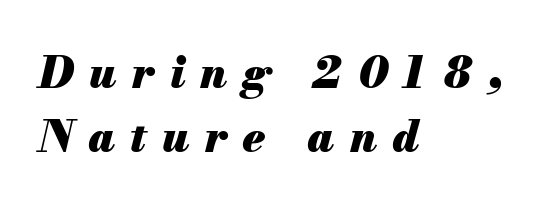
Q: Is the text bold? A: Yes.
Q: Is the text italic (slanted)? A: Yes, it leans right by about 13 degrees.
Q: Is the text underlined? A: No.
Q: How is the paragraph aligned? A: Left-aligned.
Q: Is the spacing between letters normal or unusually wide? A: Unusually wide.
Q: Is the spacing between lines tight, normal or loose? A: Normal.
Q: Width (condensed, normal, or wide)? A: Normal.
Q: Stroke contrast? A: Medium.
Q: x-height? A: Small.
Q: Monospaced? A: No.
